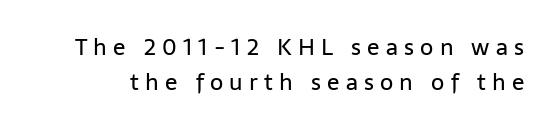
Q: Is the text bold? A: No.
Q: Is the text italic (slanted)? A: No, it is upright.
Q: Is the text underlined? A: No.
Q: Is the spacing between letters normal or unusually wide? A: Unusually wide.
Q: Is the spacing between lines tight, normal or loose? A: Normal.
